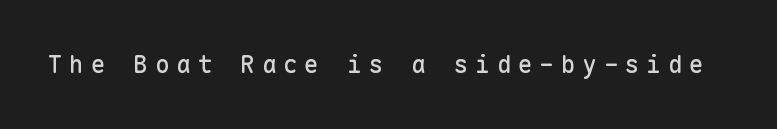
The image shows 24 px text type, upright; set unusually wide letter spacing (+0.29 em), not underlined.
